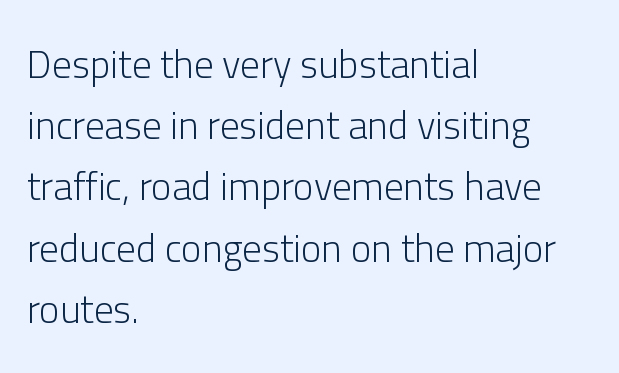
The image shows 39 px light sans-serif type, upright; set left-aligned, normal line spacing (1.57x), normal letter spacing, not underlined; low stroke contrast and a medium x-height.
